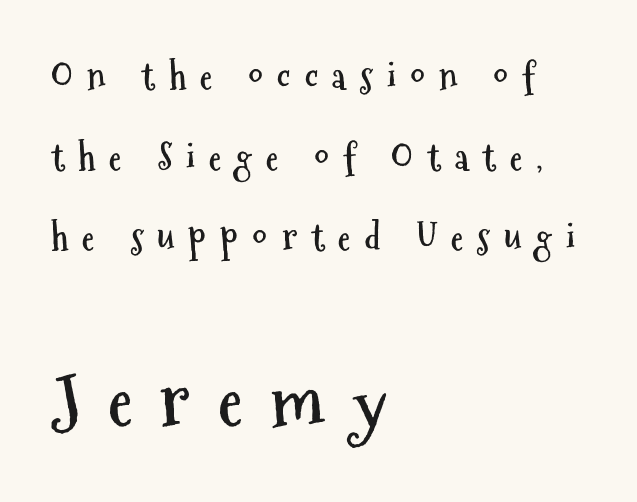
{"serif": "no", "italic": "no", "bold": "yes", "weight": "semibold", "width": "condensed", "stroke_contrast": "medium", "x_height": "medium", "monospaced": "no", "underline": "no", "align": "left", "line_spacing": "loose", "line_spacing_ratio": 2.24, "letter_spacing": "wide", "letter_spacing_em": 0.39, "larger_block": "second", "size_ratio": 2.0, "glyph_px": 72}
